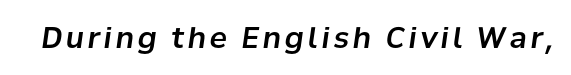
Nobody drew a line under any word here. Emphasis-style slanted type is in use. This sample has the flowing, uneven cadence of proportional lettering.
